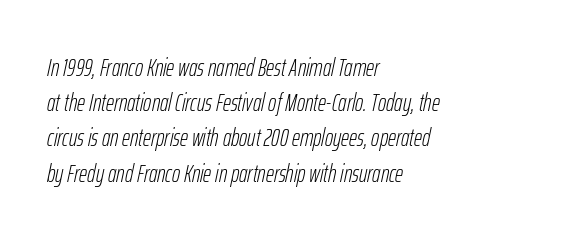
The image shows 25 px text type, italic (leaning right); set left-aligned, normal line spacing (1.41x), normal letter spacing, not underlined.
